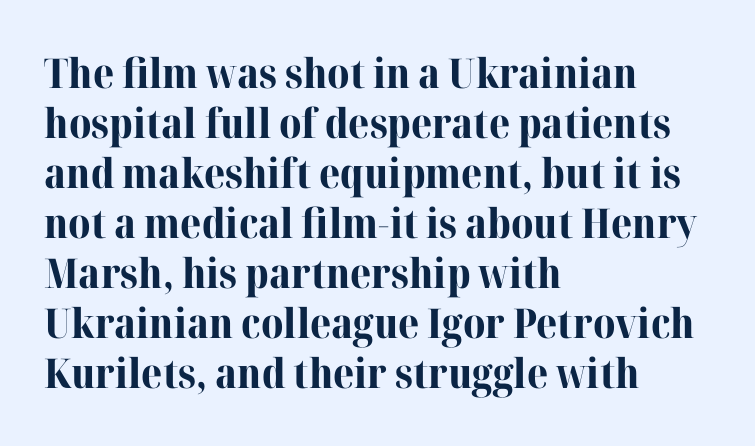
Does the copy run flush right? No — it runs flush left. The passage shown is typed in a proportional face where columns would drift. The face used here is seriffed, in the tradition of book romans. The glyphs are unaccompanied by any horizontal stroke below them.
